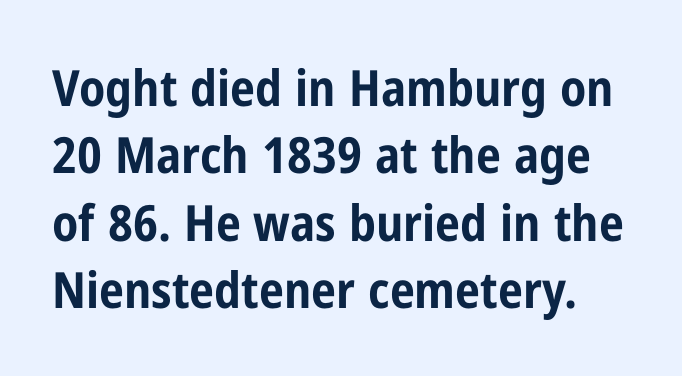
The letters stand upright; this is a roman face. The designer left line spacing at the default. Letter spacing: default. A typesetter would call this proportional, since set widths differ per character. The space beneath each line is pristine and unruled.
